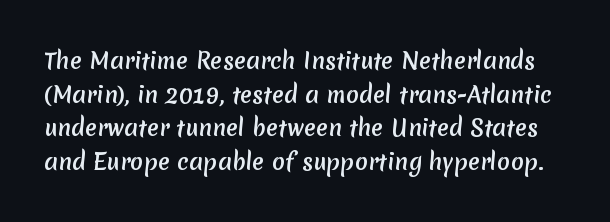
{"underline": "no", "line_spacing": "normal", "line_spacing_ratio": 1.53, "letter_spacing": "normal", "letter_spacing_em": 0.0, "glyph_px": 22}
